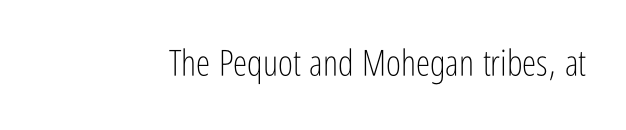
Q: Is the text bold? A: No.
Q: Is the text italic (slanted)? A: No, it is upright.
Q: Is the typeface a serif or a sans-serif typeface? A: Sans-serif.
Q: Is the text underlined? A: No.
Q: Is the spacing between letters normal or unusually wide? A: Normal.
Q: Width (condensed, normal, or wide)? A: Condensed.
Q: Stroke contrast? A: Low.
Q: x-height? A: Medium.
Q: Monospaced? A: No.
